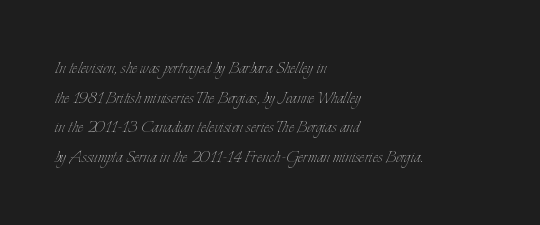
The image shows 21 px text type; set left-aligned, normal line spacing (1.41x), normal letter spacing, not underlined.
